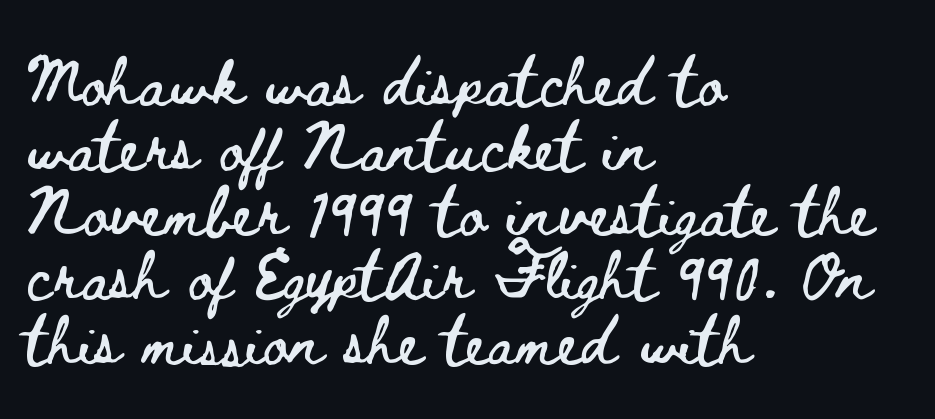
The image shows 48 px wide type; set left-aligned, normal line spacing (1.35x), normal letter spacing, not underlined; low stroke contrast and a small x-height.
